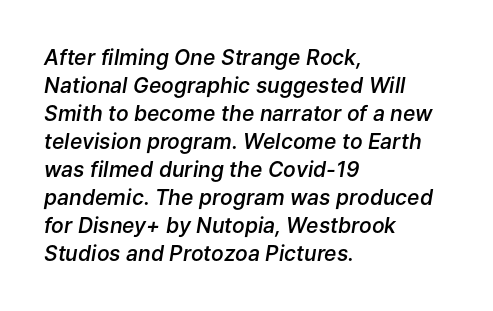
The image shows 21 px text type, italic (leaning right); set left-aligned, normal line spacing (1.33x), normal letter spacing, not underlined.
